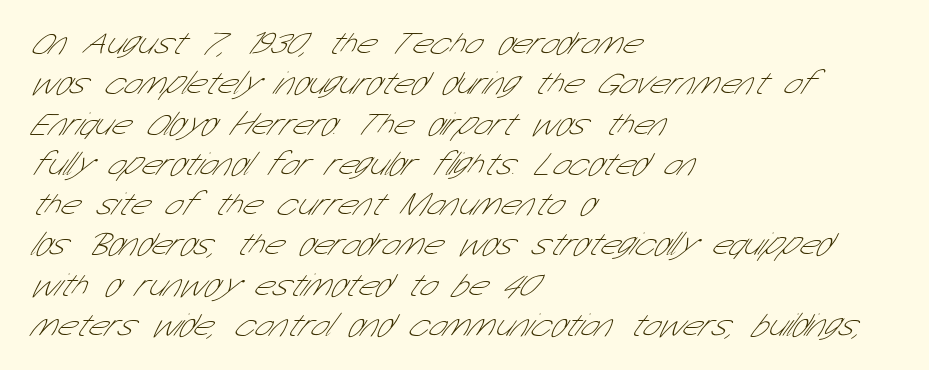
Q: Is the text bold? A: No.
Q: Is the typeface a serif or a sans-serif typeface? A: Sans-serif.
Q: Is the text underlined? A: No.
Q: How is the paragraph aligned? A: Left-aligned.
Q: Is the spacing between letters normal or unusually wide? A: Normal.
Q: Width (condensed, normal, or wide)? A: Condensed.
Q: Stroke contrast? A: Low.
Q: x-height? A: Medium.
Q: Monospaced? A: No.
